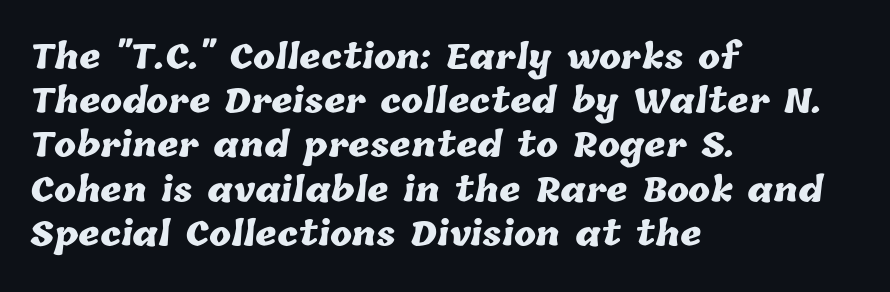
The image shows 33 px heavy type; set left-aligned, normal line spacing (1.34x), normal letter spacing, not underlined; low stroke contrast and a medium x-height.
